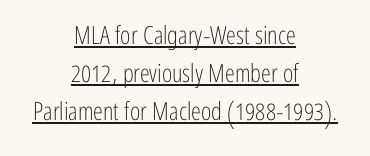
Q: Is the text bold? A: No.
Q: Is the text italic (slanted)? A: No, it is upright.
Q: Is the text underlined? A: Yes.
Q: How is the paragraph aligned? A: Centered.
Q: Is the spacing between letters normal or unusually wide? A: Normal.
Q: Is the spacing between lines tight, normal or loose? A: Normal.
